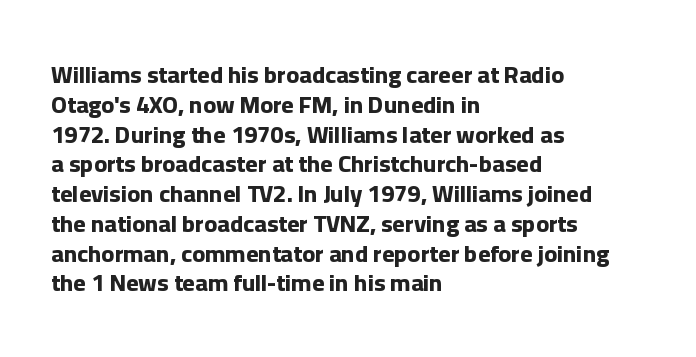
{"italic": "no", "bold": "yes", "underline": "no", "align": "left", "line_spacing_ratio": 1.24, "letter_spacing": "normal", "letter_spacing_em": 0.0, "glyph_px": 24}
